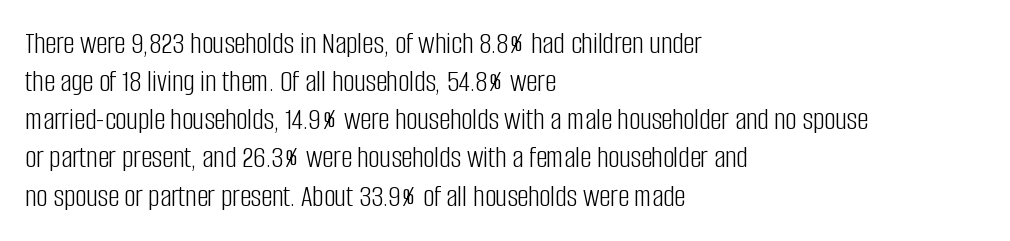
{"serif": "no", "italic": "no", "bold": "no", "weight": "light", "width": "condensed", "stroke_contrast": "low", "x_height": "large", "monospaced": "no", "underline": "no", "align": "left", "line_spacing_ratio": 1.23, "letter_spacing": "normal", "letter_spacing_em": 0.0, "glyph_px": 31}
